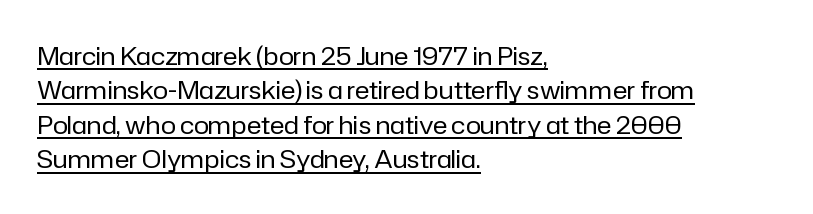
Q: Is the text bold? A: No.
Q: Is the text italic (slanted)? A: No, it is upright.
Q: Is the text underlined? A: Yes.
Q: How is the paragraph aligned? A: Left-aligned.
Q: Is the spacing between letters normal or unusually wide? A: Normal.
Q: Is the spacing between lines tight, normal or loose? A: Normal.
